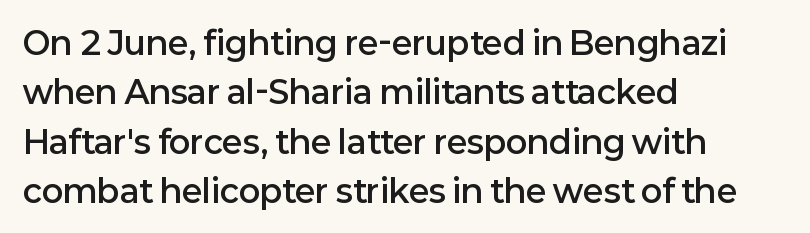
{"serif": "no", "italic": "no", "bold": "semi", "weight": "semibold", "width": "normal", "stroke_contrast": "low", "x_height": "medium", "monospaced": "no", "underline": "no", "align": "left", "line_spacing": "normal", "line_spacing_ratio": 1.54, "letter_spacing": "normal", "letter_spacing_em": 0.0, "glyph_px": 32}
